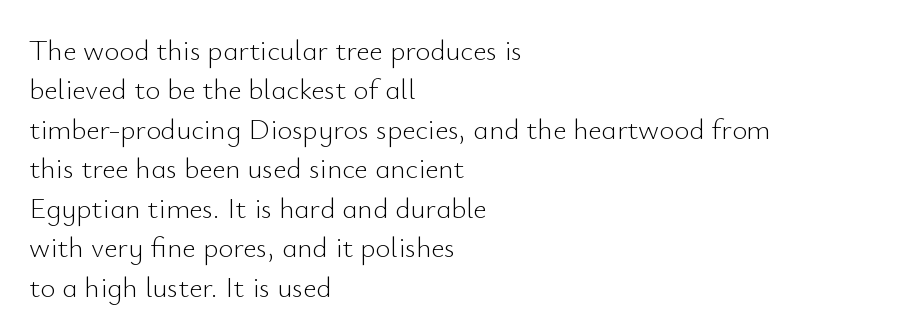
Type style note: lacks serifs. Unbolded letterforms with no extra heft. Looks like regular typesetting: each glyph gets only the width it needs. Tracking here is standard; glyphs follow each other at the usual distance.
